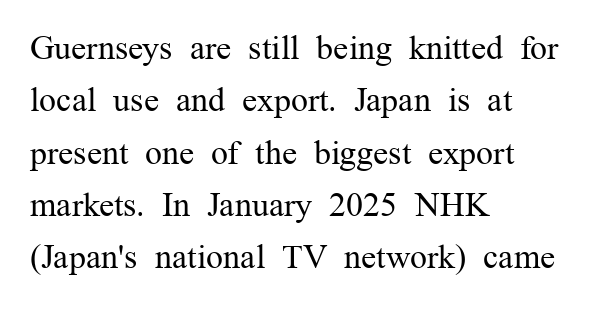
The image shows 34 px regular-weight serif type, upright; set left-aligned, normal line spacing (1.54x), normal letter spacing, not underlined; medium stroke contrast and a medium x-height.
